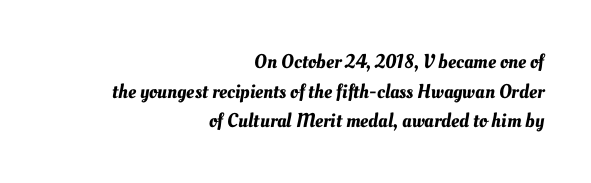
The image shows 20 px text type; set right-aligned, normal line spacing (1.48x), normal letter spacing, not underlined.
